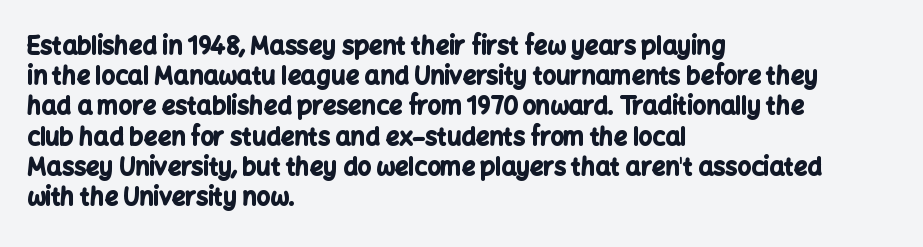
The ragged edge is on the right, which tells us the setting is flush left. The space beneath each line is pristine and unruled. This rendering leaves character spacing at its baseline value. The passage shown stacks its lines at a standard gap. Italic? Not at all — the glyphs are vertical. Emphasis by weight is at full strength: bold.
